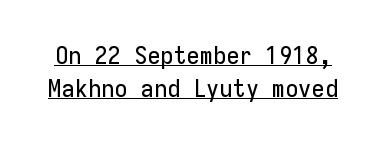
{"italic": "no", "underline": "yes", "line_spacing": "normal", "line_spacing_ratio": 1.39, "letter_spacing": "normal", "letter_spacing_em": 0.0, "glyph_px": 24}
